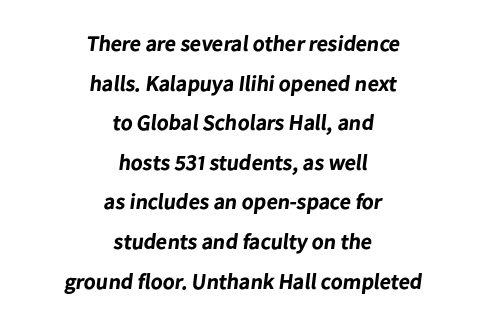
The image shows 22 px bold type; set centered, line spacing 1.8x, normal letter spacing, not underlined.
